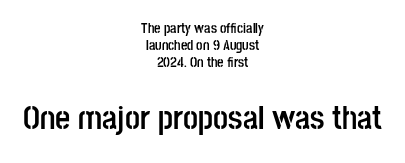
The string is rendered with underlining switched off. Nobody touched the tracking dial on this one. Each letter keeps its own natural width here, so spacing adapts to shape. You can tell it's not italic because the verticals are truly vertical. This sample is center-justified, so both line endings float freely.
